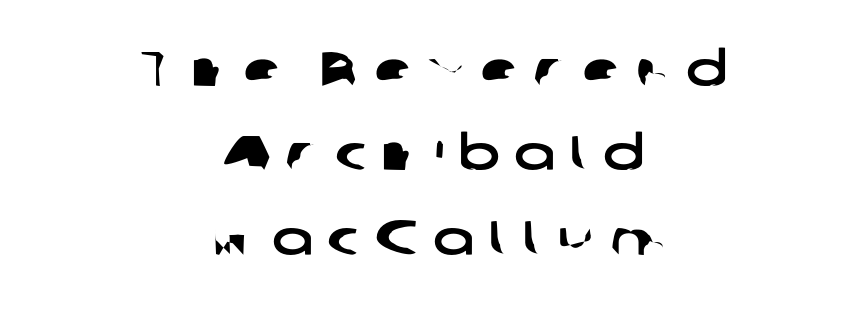
{"serif": "no", "width": "wide", "stroke_contrast": "low", "x_height": "medium", "monospaced": "no", "underline": "no", "align": "center", "line_spacing_ratio": 1.72, "letter_spacing": "wide", "letter_spacing_em": 0.3, "glyph_px": 49}
